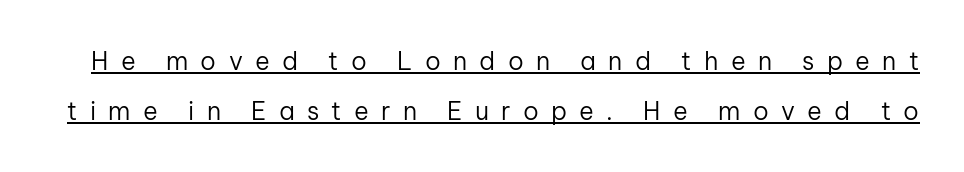
The image shows 25 px text type, upright; set loose line spacing (2.0x), unusually wide letter spacing (+0.49 em), underlined.
